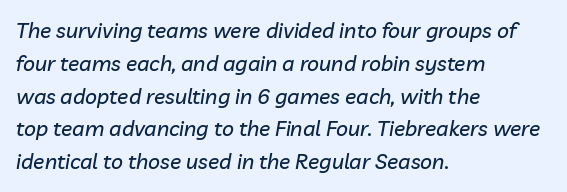
The foot of each line stays bare and open. Visually the block forms a straight wall on the left and a jagged coastline on the right. Compared with typical paragraphs, the rows here are spaced about the same. The font's italic variant was chosen for this text.
